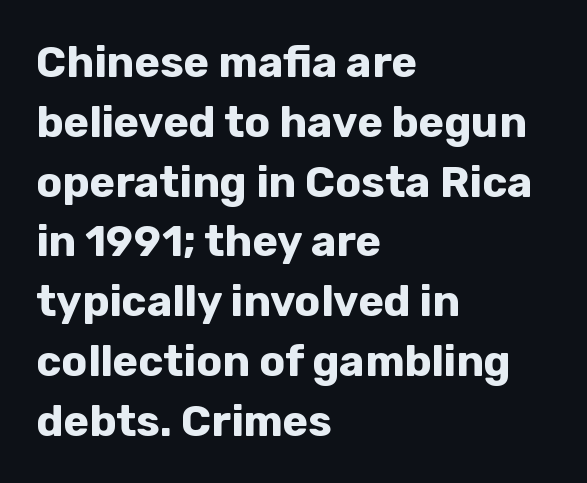
{"serif": "no", "italic": "no", "bold": "yes", "weight": "bold", "width": "normal", "stroke_contrast": "low", "x_height": "medium", "monospaced": "no", "underline": "no", "align": "left", "line_spacing": "normal", "line_spacing_ratio": 1.39, "letter_spacing": "normal", "letter_spacing_em": 0.0, "glyph_px": 43}
